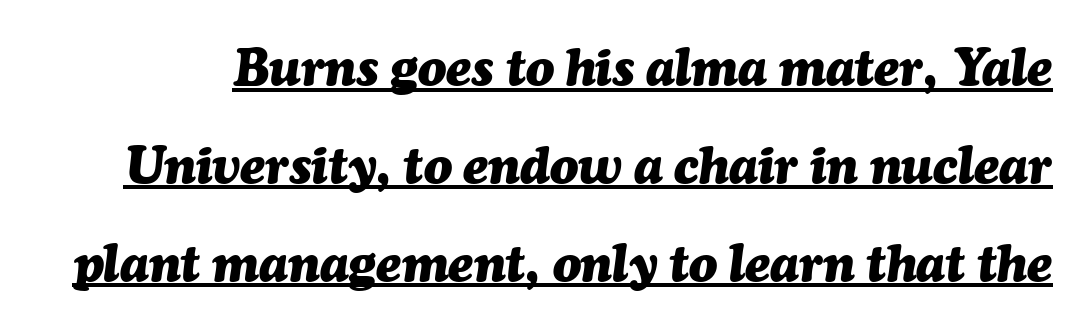
{"italic": "yes", "lean": "right", "slant_degrees": 7, "bold": "yes", "weight": "heavy", "width": "normal", "stroke_contrast": "medium", "x_height": "medium", "monospaced": "no", "underline": "yes", "line_spacing_ratio": 1.88, "letter_spacing": "normal", "letter_spacing_em": 0.0, "glyph_px": 52}
